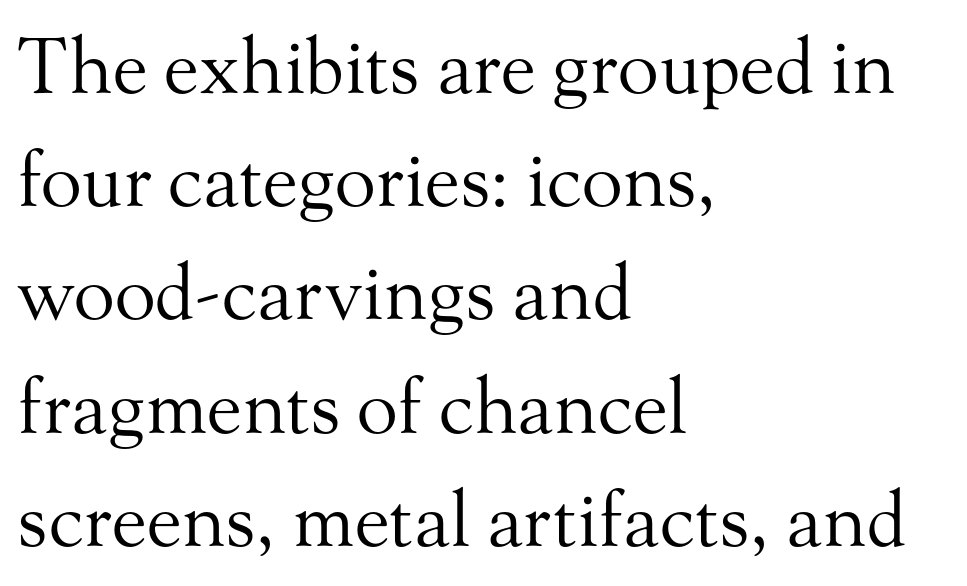
Q: Is the text bold? A: No.
Q: Is the text italic (slanted)? A: No, it is upright.
Q: Is the typeface a serif or a sans-serif typeface? A: Serif.
Q: Is the text underlined? A: No.
Q: How is the paragraph aligned? A: Left-aligned.
Q: Is the spacing between letters normal or unusually wide? A: Normal.
Q: Is the spacing between lines tight, normal or loose? A: Normal.
Q: Width (condensed, normal, or wide)? A: Normal.
Q: Stroke contrast? A: Medium.
Q: x-height? A: Small.
Q: Monospaced? A: No.
